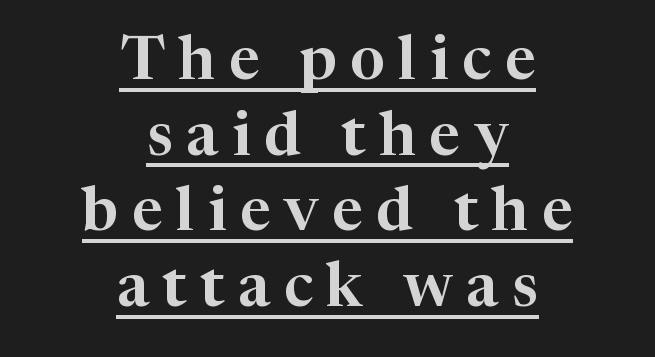
Q: Is the text italic (slanted)? A: No, it is upright.
Q: Is the typeface a serif or a sans-serif typeface? A: Serif.
Q: Is the text underlined? A: Yes.
Q: How is the paragraph aligned? A: Centered.
Q: Is the spacing between letters normal or unusually wide? A: Unusually wide.
Q: Width (condensed, normal, or wide)? A: Normal.
Q: Stroke contrast? A: High.
Q: x-height? A: Medium.
Q: Monospaced? A: No.
